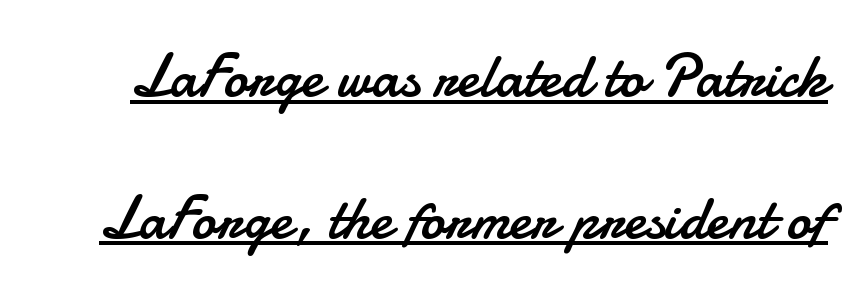
{"serif": "no", "bold": "no", "weight": "regular", "width": "normal", "stroke_contrast": "low", "x_height": "small", "monospaced": "no", "underline": "yes", "line_spacing": "loose", "line_spacing_ratio": 2.32, "letter_spacing": "normal", "letter_spacing_em": 0.0, "glyph_px": 61}
